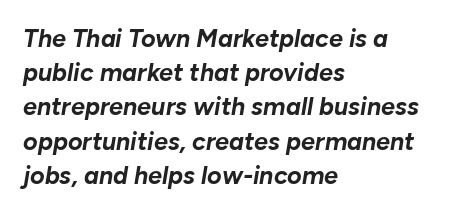
The image shows 25 px bold type, italic (leaning right); set left-aligned, normal line spacing (1.37x), normal letter spacing, not underlined.
